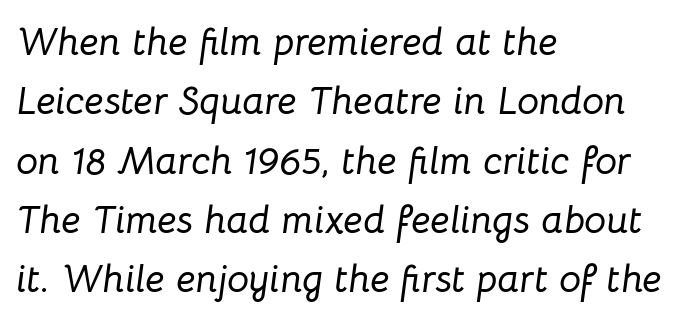
{"italic": "yes", "lean": "right", "slant_degrees": 8, "width": "normal", "stroke_contrast": "low", "x_height": "medium", "monospaced": "no", "underline": "no", "align": "left", "line_spacing": "normal", "line_spacing_ratio": 1.52, "letter_spacing": "normal", "letter_spacing_em": 0.0, "glyph_px": 39}
